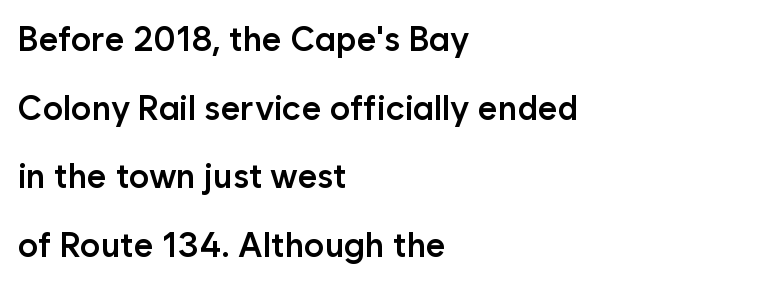
Q: Is the text bold? A: Semi-bold.
Q: Is the text italic (slanted)? A: No, it is upright.
Q: Is the typeface a serif or a sans-serif typeface? A: Sans-serif.
Q: Is the text underlined? A: No.
Q: How is the paragraph aligned? A: Left-aligned.
Q: Is the spacing between letters normal or unusually wide? A: Normal.
Q: Is the spacing between lines tight, normal or loose? A: Loose.
Q: Width (condensed, normal, or wide)? A: Normal.
Q: Stroke contrast? A: Low.
Q: x-height? A: Medium.
Q: Monospaced? A: No.
